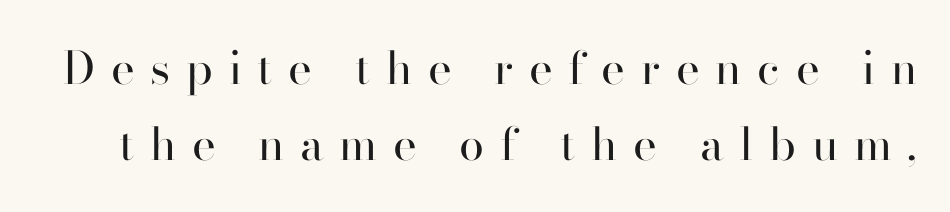
Q: Is the text bold? A: No.
Q: Is the text italic (slanted)? A: No, it is upright.
Q: Is the typeface a serif or a sans-serif typeface? A: Serif.
Q: Is the text underlined? A: No.
Q: Is the spacing between letters normal or unusually wide? A: Unusually wide.
Q: Is the spacing between lines tight, normal or loose? A: Normal.
Q: Width (condensed, normal, or wide)? A: Normal.
Q: Stroke contrast? A: High.
Q: x-height? A: Small.
Q: Monospaced? A: No.
